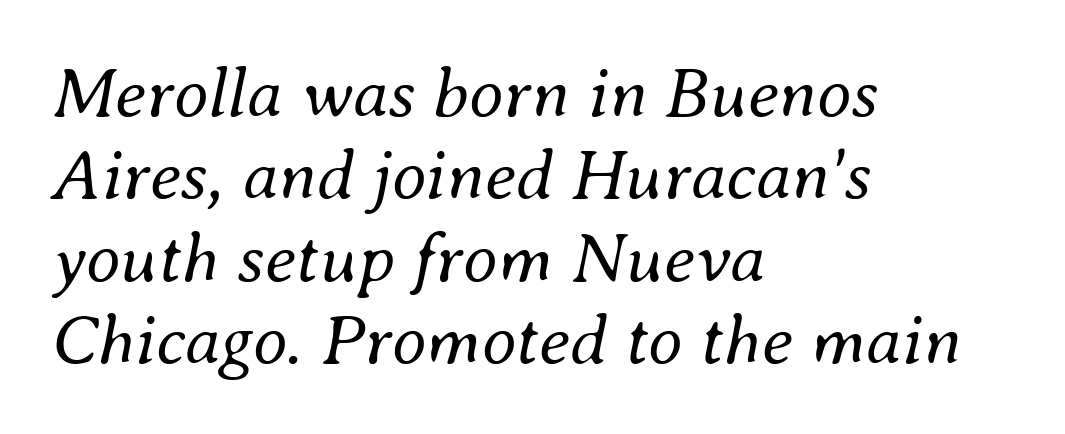
The image shows 71 px regular-weight type, italic (leaning right); set left-aligned, line spacing 1.16x, normal letter spacing, not underlined; medium stroke contrast and a small x-height.
